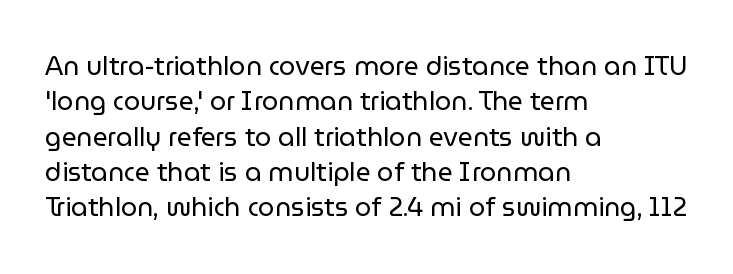
{"italic": "no", "bold": "no", "underline": "no", "align": "left", "line_spacing": "normal", "line_spacing_ratio": 1.36, "letter_spacing": "normal", "letter_spacing_em": 0.0, "glyph_px": 26}
